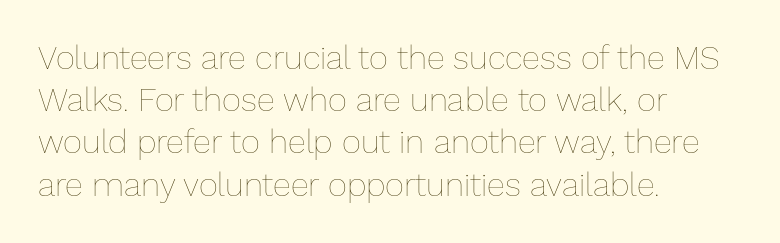
The letters advance in unequal steps, a hallmark of proportional type. This sample is left-justified, so line endings fall wherever the words run out. The face used here is rendered with its standard letterfit. The lettering stays uniformly vertical, giving the passage a roman look.
